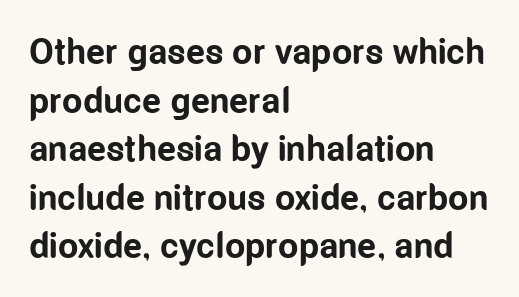
Q: Is the text bold? A: Yes.
Q: Is the text italic (slanted)? A: No, it is upright.
Q: Is the typeface a serif or a sans-serif typeface? A: Sans-serif.
Q: Is the text underlined? A: No.
Q: How is the paragraph aligned? A: Left-aligned.
Q: Is the spacing between letters normal or unusually wide? A: Normal.
Q: Is the spacing between lines tight, normal or loose? A: Normal.
Q: Width (condensed, normal, or wide)? A: Condensed.
Q: Stroke contrast? A: Low.
Q: x-height? A: Medium.
Q: Monospaced? A: No.
